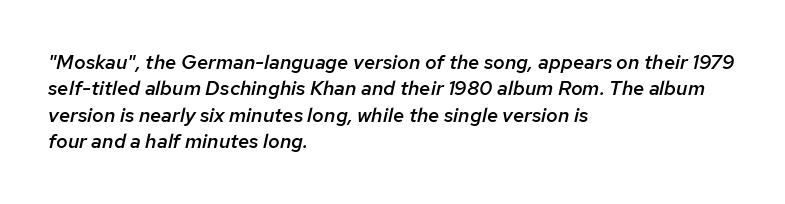
{"italic": "yes", "lean": "right", "slant_degrees": 12, "bold": "semi", "underline": "no", "align": "left", "line_spacing": "normal", "line_spacing_ratio": 1.32, "letter_spacing": "normal", "letter_spacing_em": 0.0, "glyph_px": 20}
